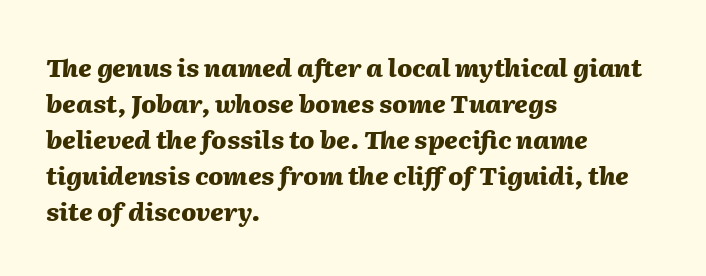
Q: Is the text bold? A: Yes.
Q: Is the text italic (slanted)? A: Yes, it leans right by about 2 degrees.
Q: Is the text underlined? A: No.
Q: How is the paragraph aligned? A: Left-aligned.
Q: Is the spacing between letters normal or unusually wide? A: Normal.
Q: Is the spacing between lines tight, normal or loose? A: Normal.
